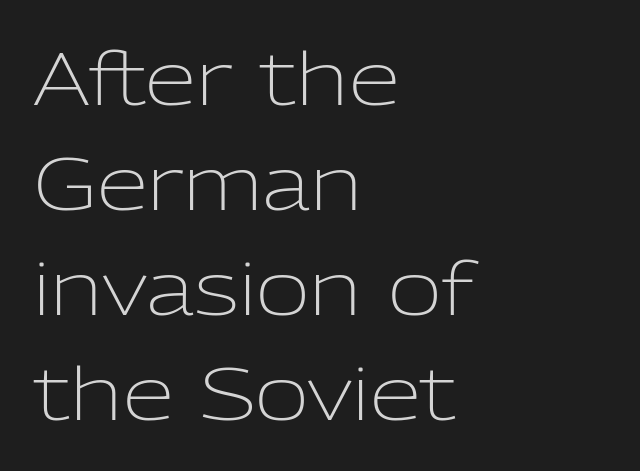
The space between consecutive lines is moderate. Does extra space separate the letters? No, they use regular spacing. You could not count columns in this text — the font is proportionally spaced. When letters stand straight like this, we call the style roman or upright. Is the block centered? No — it sits flush against the left margin.
